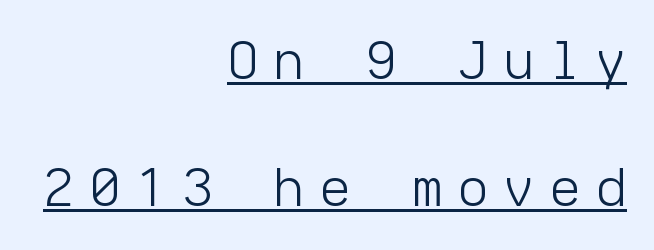
Q: Is the text bold? A: No.
Q: Is the text italic (slanted)? A: No, it is upright.
Q: Is the typeface a serif or a sans-serif typeface? A: Sans-serif.
Q: Is the text underlined? A: Yes.
Q: How is the paragraph aligned? A: Right-aligned.
Q: Is the spacing between letters normal or unusually wide? A: Unusually wide.
Q: Is the spacing between lines tight, normal or loose? A: Loose.
Q: Width (condensed, normal, or wide)? A: Normal.
Q: Stroke contrast? A: Low.
Q: x-height? A: Medium.
Q: Monospaced? A: Yes.
